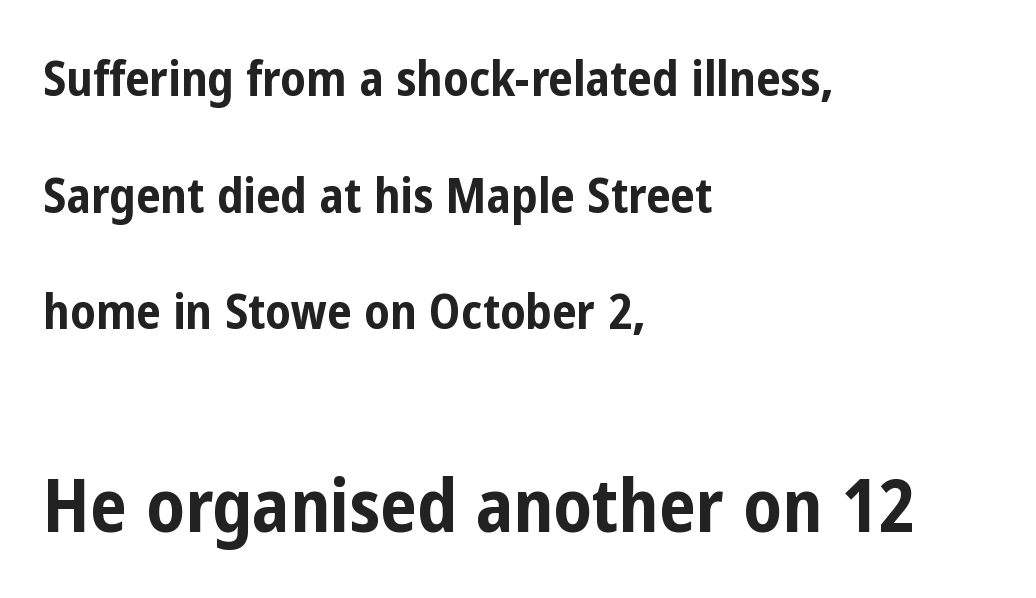
Q: Is the text bold? A: Yes.
Q: Is the text italic (slanted)? A: No, it is upright.
Q: Is the typeface a serif or a sans-serif typeface? A: Sans-serif.
Q: Is the text underlined? A: No.
Q: How is the paragraph aligned? A: Left-aligned.
Q: Is the spacing between letters normal or unusually wide? A: Normal.
Q: Is the spacing between lines tight, normal or loose? A: Loose.
Q: Which block of text is set in a larger size, the first (top) or the second (bottom)? A: The second (bottom) one.
Q: Width (condensed, normal, or wide)? A: Condensed.
Q: Stroke contrast? A: Low.
Q: x-height? A: Medium.
Q: Monospaced? A: No.
